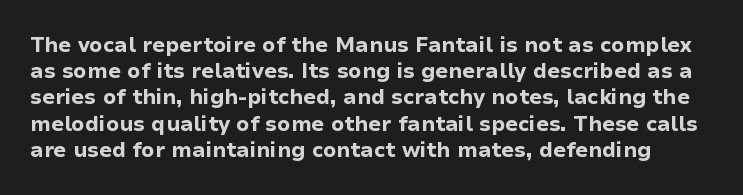
Observe the ordinary spacing: letters are neighbours, not strangers. Compared with an ordinary text face, these strokes are far heavier — a full bold. Each new line begins a customary step beneath the previous one. If you drew a line through each stem, it would be perfectly vertical.
